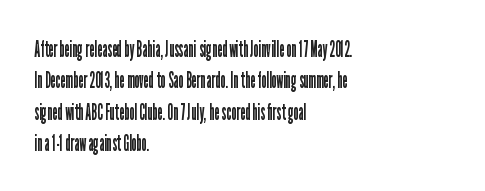
{"italic": "no", "bold": "no", "underline": "no", "align": "left", "line_spacing": "normal", "line_spacing_ratio": 1.36, "letter_spacing": "normal", "letter_spacing_em": 0.0, "glyph_px": 23}
